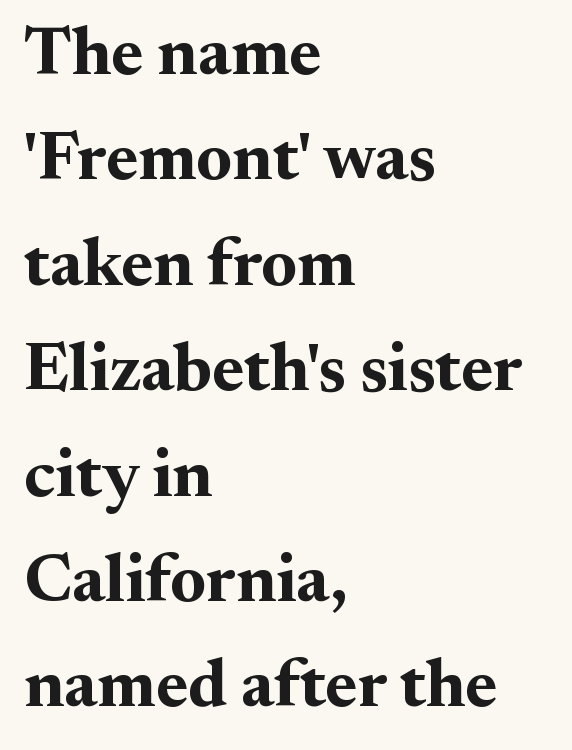
{"serif": "yes", "italic": "no", "bold": "yes", "weight": "bold", "width": "normal", "stroke_contrast": "medium", "x_height": "small", "monospaced": "no", "underline": "no", "align": "left", "line_spacing": "normal", "line_spacing_ratio": 1.55, "letter_spacing": "normal", "letter_spacing_em": 0.0, "glyph_px": 68}
